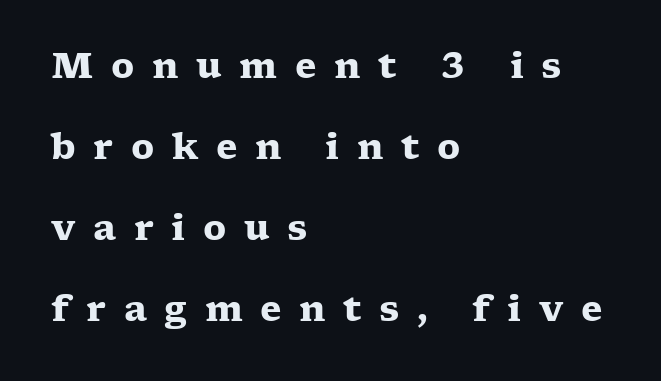
{"serif": "yes", "italic": "no", "bold": "yes", "weight": "heavy", "width": "wide", "stroke_contrast": "low", "x_height": "medium", "monospaced": "no", "underline": "no", "align": "left", "line_spacing": "loose", "line_spacing_ratio": 2.31, "letter_spacing": "wide", "letter_spacing_em": 0.5, "glyph_px": 35}
